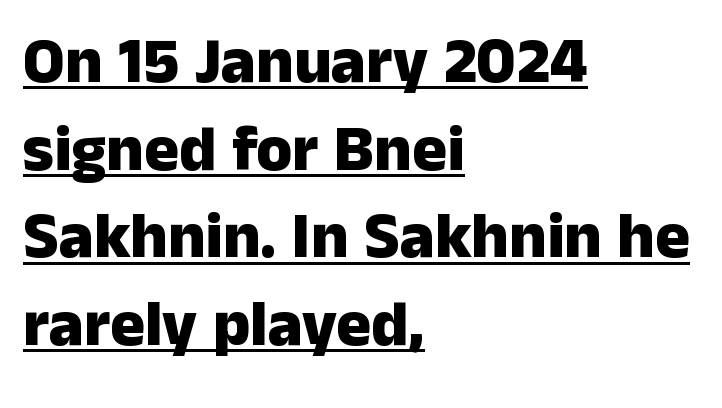
Q: Is the text bold? A: Yes.
Q: Is the text italic (slanted)? A: No, it is upright.
Q: Is the typeface a serif or a sans-serif typeface? A: Sans-serif.
Q: Is the text underlined? A: Yes.
Q: How is the paragraph aligned? A: Left-aligned.
Q: Is the spacing between letters normal or unusually wide? A: Normal.
Q: Is the spacing between lines tight, normal or loose? A: Normal.
Q: Width (condensed, normal, or wide)? A: Normal.
Q: Stroke contrast? A: Low.
Q: x-height? A: Medium.
Q: Monospaced? A: No.
